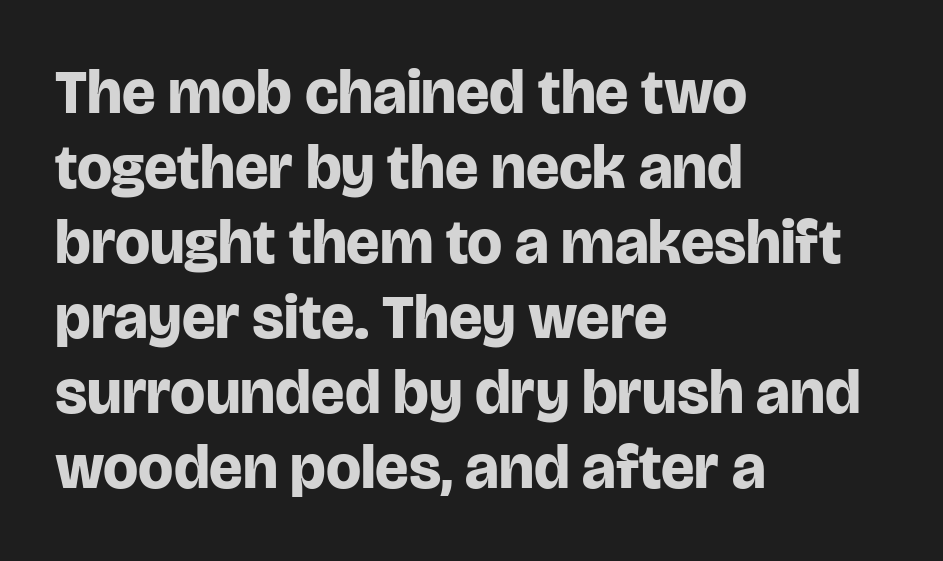
{"serif": "no", "italic": "no", "bold": "yes", "weight": "bold", "width": "normal", "stroke_contrast": "low", "x_height": "large", "monospaced": "no", "underline": "no", "align": "left", "line_spacing_ratio": 1.21, "letter_spacing": "normal", "letter_spacing_em": 0.0, "glyph_px": 62}
